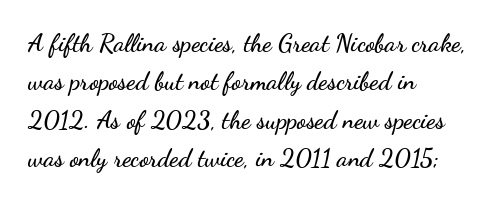
Q: Is the text italic (slanted)? A: Yes.
Q: Is the text underlined? A: No.
Q: How is the paragraph aligned? A: Left-aligned.
Q: Is the spacing between letters normal or unusually wide? A: Normal.
Q: Is the spacing between lines tight, normal or loose? A: Normal.
